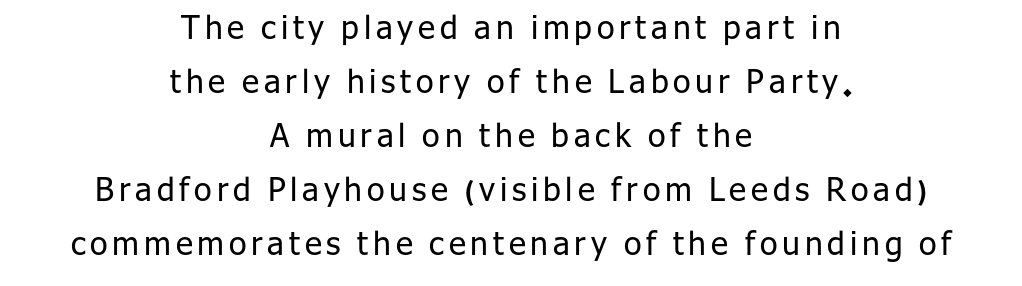
Q: Is the text bold? A: No.
Q: Is the text italic (slanted)? A: No, it is upright.
Q: Is the typeface a serif or a sans-serif typeface? A: Sans-serif.
Q: Is the text underlined? A: No.
Q: How is the paragraph aligned? A: Centered.
Q: Is the spacing between lines tight, normal or loose? A: Normal.
Q: Width (condensed, normal, or wide)? A: Normal.
Q: Stroke contrast? A: Low.
Q: x-height? A: Medium.
Q: Monospaced? A: No.
